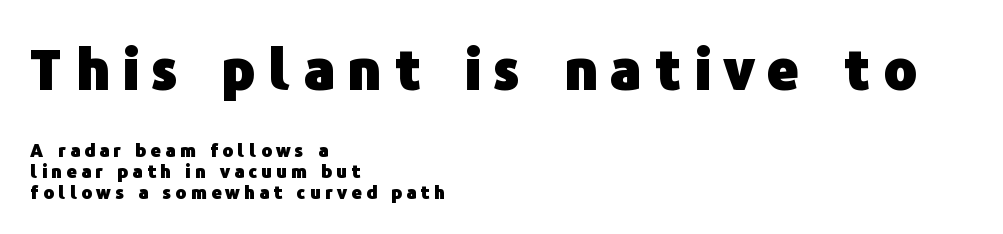
Q: Is the text bold? A: Yes.
Q: Is the text italic (slanted)? A: No, it is upright.
Q: Is the typeface a serif or a sans-serif typeface? A: Sans-serif.
Q: Is the text underlined? A: No.
Q: How is the paragraph aligned? A: Left-aligned.
Q: Is the spacing between letters normal or unusually wide? A: Unusually wide.
Q: Is the spacing between lines tight, normal or loose? A: Tight.
Q: Which block of text is set in a larger size, the first (top) or the second (bottom)? A: The first (top) one.
Q: Width (condensed, normal, or wide)? A: Normal.
Q: Stroke contrast? A: Low.
Q: x-height? A: Medium.
Q: Monospaced? A: No.
